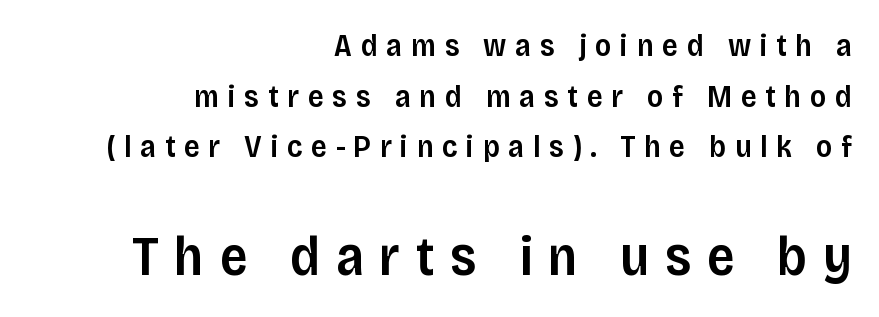
{"serif": "no", "italic": "no", "bold": "semi", "weight": "semibold", "width": "normal", "stroke_contrast": "low", "x_height": "large", "monospaced": "no", "underline": "no", "align": "right", "line_spacing": "normal", "line_spacing_ratio": 1.63, "letter_spacing": "wide", "letter_spacing_em": 0.28, "larger_block": "second", "size_ratio": 1.77, "glyph_px": 55}
